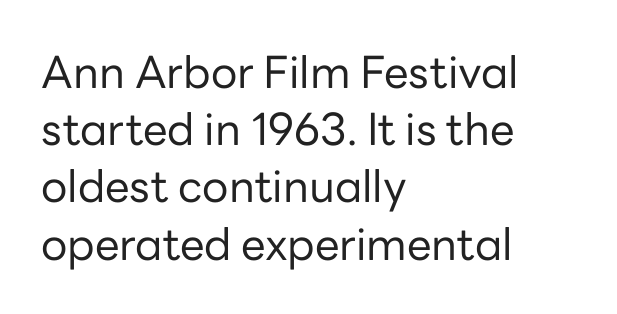
{"serif": "no", "italic": "no", "bold": "no", "weight": "regular", "width": "normal", "stroke_contrast": "low", "x_height": "medium", "monospaced": "no", "underline": "no", "align": "left", "line_spacing": "normal", "line_spacing_ratio": 1.3, "letter_spacing": "normal", "letter_spacing_em": 0.0, "glyph_px": 44}
